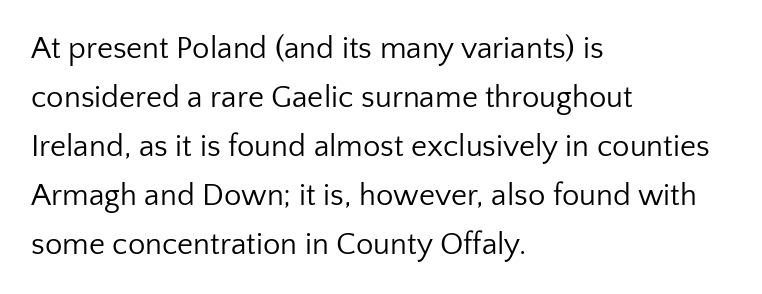
{"serif": "no", "italic": "no", "bold": "no", "weight": "regular", "width": "normal", "stroke_contrast": "low", "x_height": "medium", "monospaced": "no", "underline": "no", "align": "left", "line_spacing": "normal", "line_spacing_ratio": 1.58, "letter_spacing": "normal", "letter_spacing_em": 0.0, "glyph_px": 31}
